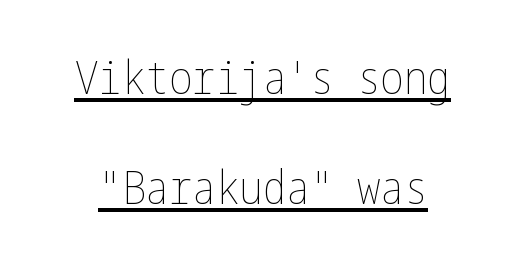
Q: Is the text bold? A: No.
Q: Is the text italic (slanted)? A: No, it is upright.
Q: Is the text underlined? A: Yes.
Q: Is the spacing between letters normal or unusually wide? A: Normal.
Q: Is the spacing between lines tight, normal or loose? A: Loose.
Q: Width (condensed, normal, or wide)? A: Condensed.
Q: Stroke contrast? A: Low.
Q: x-height? A: Medium.
